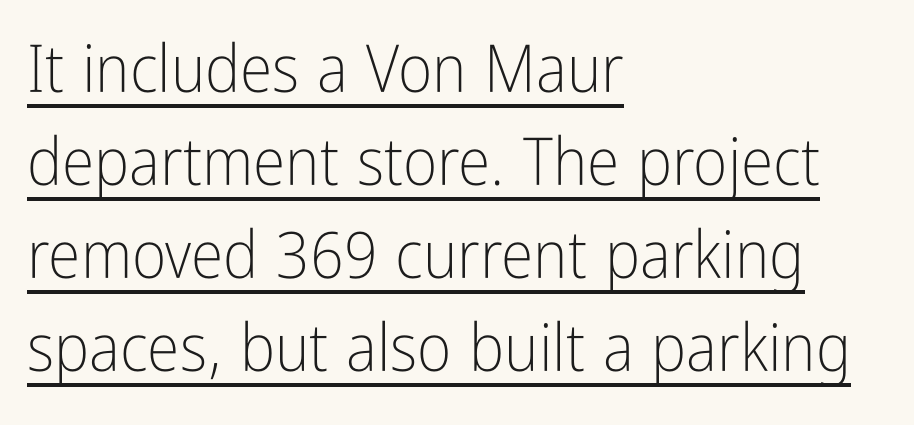
{"serif": "no", "italic": "no", "bold": "no", "weight": "light", "width": "condensed", "stroke_contrast": "low", "x_height": "medium", "monospaced": "no", "underline": "yes", "align": "left", "line_spacing": "normal", "line_spacing_ratio": 1.41, "letter_spacing": "normal", "letter_spacing_em": 0.0, "glyph_px": 66}
